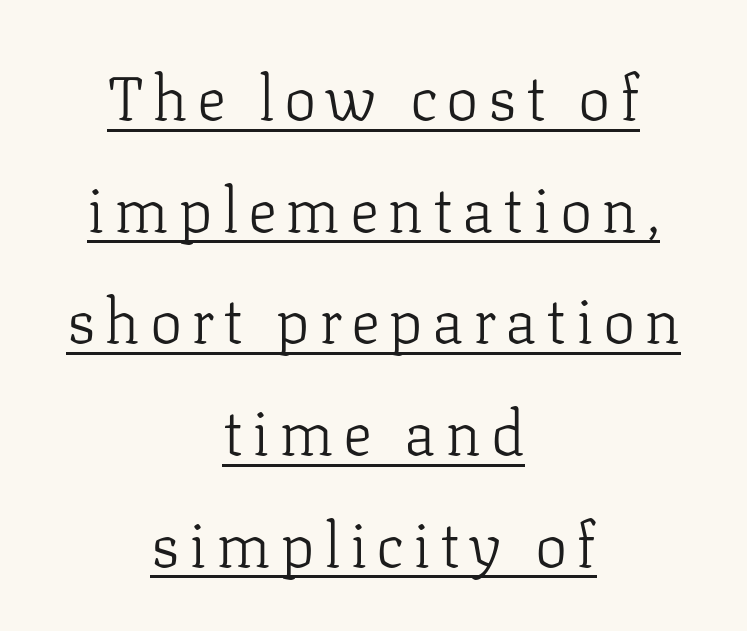
The image shows 61 px light serif type, upright; set centered, line spacing 1.83x, underlined; low stroke contrast and a medium x-height.
